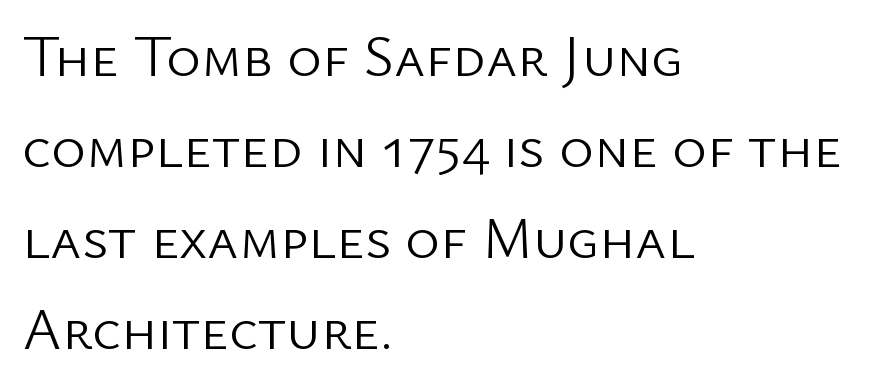
The vertical gap from one line to the next is medium. Proportional: the letters do not fall into vertical columns. Quick note: not italic, upright. The font sits on the lighter half of the weight spectrum, regular included. The compositor pushed each line to the left boundary.
